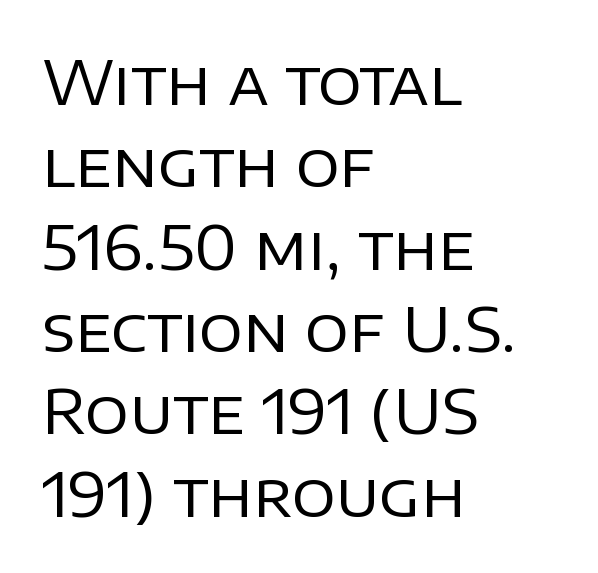
The image shows 61 px regular-weight sans-serif type, upright; set left-aligned, normal line spacing (1.35x), normal letter spacing, not underlined; low stroke contrast and a large x-height.
